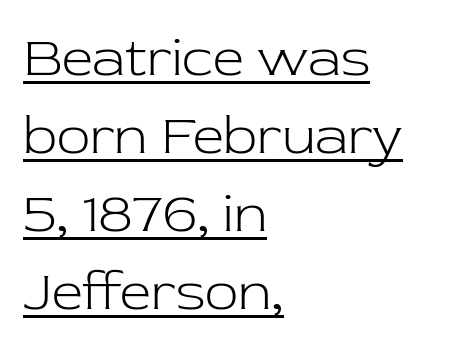
{"serif": "yes", "italic": "no", "bold": "no", "weight": "light", "width": "normal", "stroke_contrast": "low", "x_height": "medium", "monospaced": "no", "underline": "yes", "align": "left", "line_spacing": "normal", "line_spacing_ratio": 1.42, "letter_spacing": "normal", "letter_spacing_em": 0.0, "glyph_px": 55}
